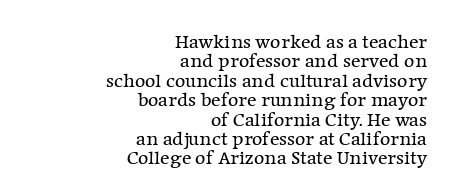
{"italic": "no", "bold": "no", "underline": "no", "align": "right", "line_spacing": "tight", "line_spacing_ratio": 0.97, "letter_spacing": "normal", "letter_spacing_em": 0.0, "glyph_px": 20}
